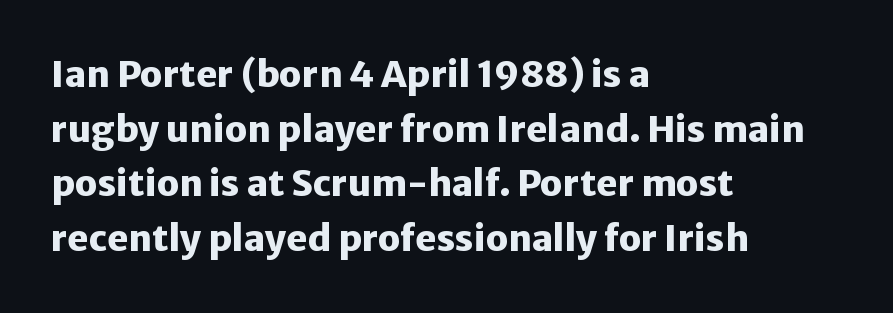
The image shows 36 px heavy sans-serif type, upright; set left-aligned, normal line spacing (1.52x), normal letter spacing, not underlined; low stroke contrast and a medium x-height.
